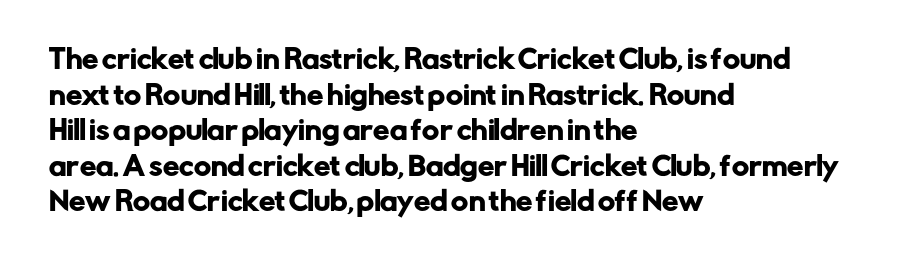
Q: Is the text italic (slanted)? A: No, it is upright.
Q: Is the text underlined? A: No.
Q: How is the paragraph aligned? A: Left-aligned.
Q: Is the spacing between letters normal or unusually wide? A: Normal.
Q: Is the spacing between lines tight, normal or loose? A: Normal.
